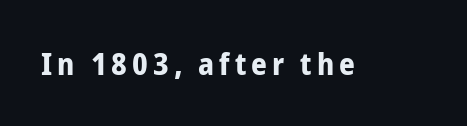
{"serif": "no", "italic": "no", "bold": "yes", "weight": "bold", "width": "condensed", "stroke_contrast": "low", "x_height": "medium", "monospaced": "no", "underline": "no", "glyph_px": 31}
